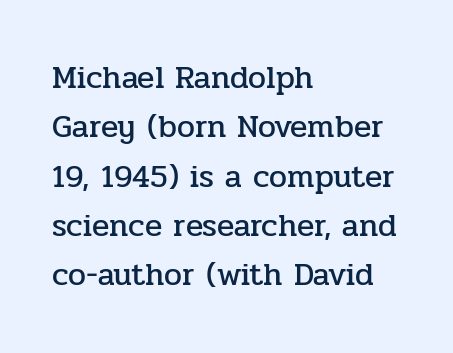
Q: Is the text italic (slanted)? A: No, it is upright.
Q: Is the typeface a serif or a sans-serif typeface? A: Serif.
Q: Is the text underlined? A: No.
Q: How is the paragraph aligned? A: Left-aligned.
Q: Is the spacing between letters normal or unusually wide? A: Normal.
Q: Is the spacing between lines tight, normal or loose? A: Normal.
Q: Width (condensed, normal, or wide)? A: Normal.
Q: Stroke contrast? A: Low.
Q: x-height? A: Medium.
Q: Monospaced? A: No.
